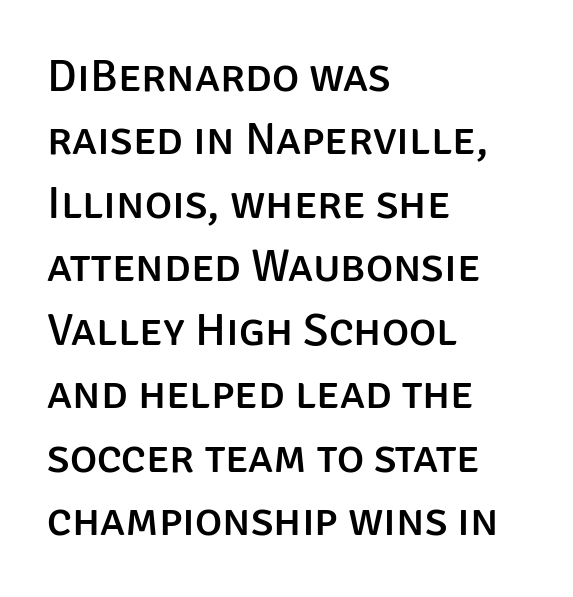
Nothing unusual about the tracking: characters are spaced as the font intends. Nope, not italic — everything's standing straight. Note: no serifs on the glyphs. Which margin do the lines hug? The left one — the right edge is uneven.
